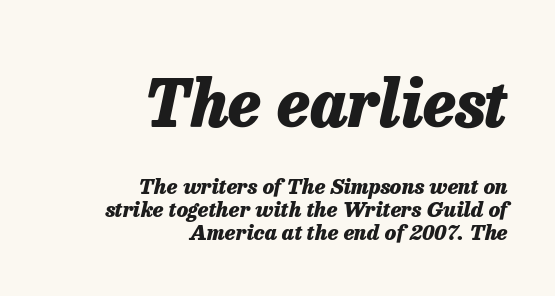
Typesetter's note — upper block bumped up in size, lower block left smaller. The line texture is even and compact thanks to regular tracking. Heft: maximum for text — a bold. The text block is weighted toward the right margin, trailing off unevenly leftward.
